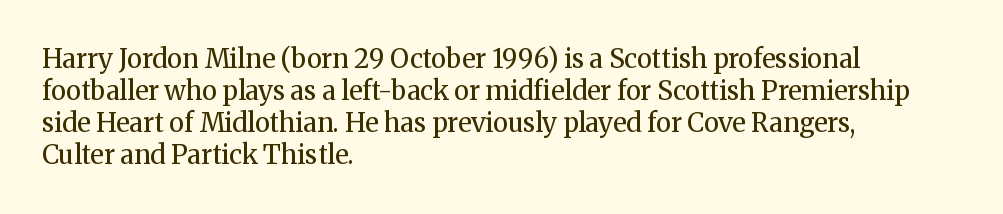
The passage shown is not underscored anywhere. Words appear dense and cohesive because spacing is normal. Alignment: flush left. Unlike italic type, these characters show no tilt at all.
